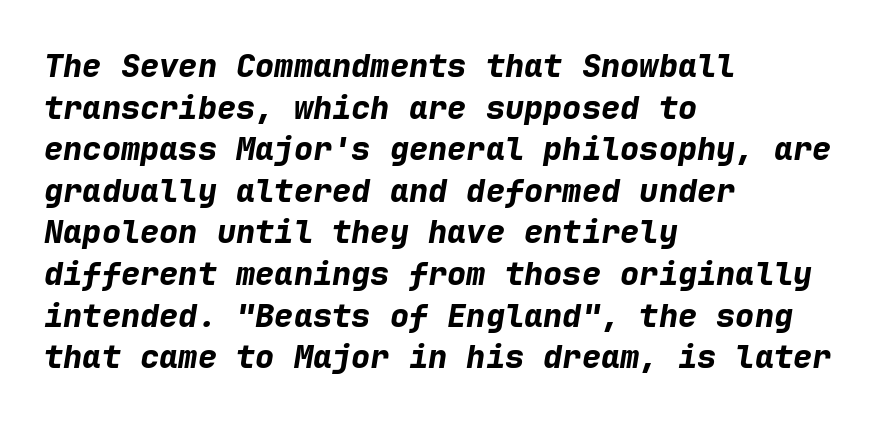
Q: Is the text bold? A: Yes.
Q: Is the text italic (slanted)? A: Yes, it leans right by about 9 degrees.
Q: Is the text underlined? A: No.
Q: How is the paragraph aligned? A: Left-aligned.
Q: Is the spacing between letters normal or unusually wide? A: Normal.
Q: Is the spacing between lines tight, normal or loose? A: Normal.
Q: Width (condensed, normal, or wide)? A: Normal.
Q: Stroke contrast? A: Low.
Q: x-height? A: Medium.
Q: Monospaced? A: Yes.
